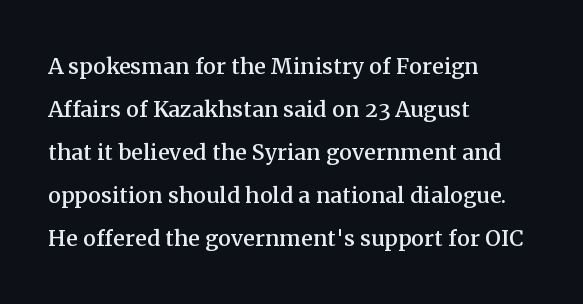
Q: Is the text italic (slanted)? A: No, it is upright.
Q: Is the typeface a serif or a sans-serif typeface? A: Serif.
Q: Is the text underlined? A: No.
Q: How is the paragraph aligned? A: Left-aligned.
Q: Is the spacing between letters normal or unusually wide? A: Normal.
Q: Is the spacing between lines tight, normal or loose? A: Normal.
Q: Width (condensed, normal, or wide)? A: Normal.
Q: Stroke contrast? A: Medium.
Q: x-height? A: Medium.
Q: Monospaced? A: No.
